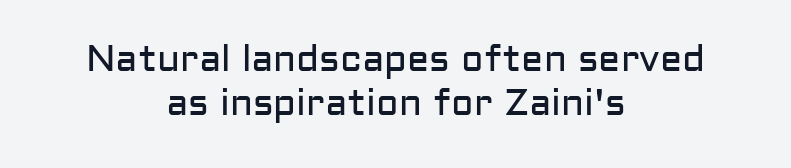
Only glyphs here, with clear space below each row. The compositor balanced each line on the midline. Spacing between characters is what you'd get straight out of the box. Stroke thickness stays within the range of a standard reading face or lighter. A roman cut, with each character standing at attention.
